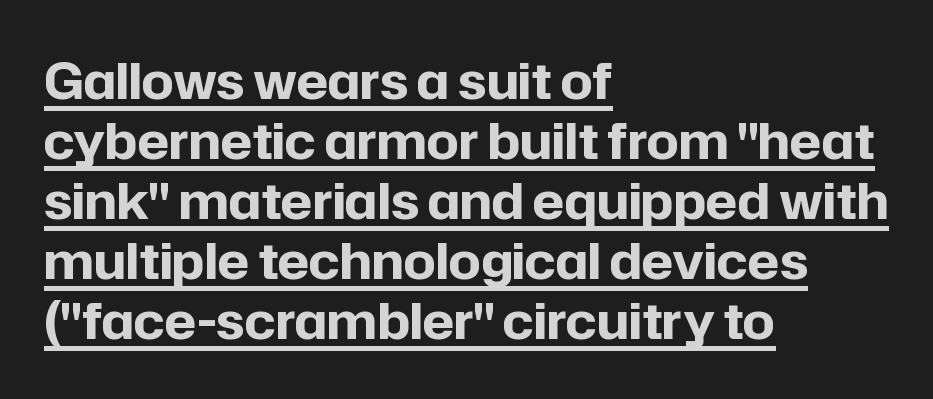
{"serif": "no", "italic": "no", "bold": "yes", "weight": "bold", "width": "normal", "stroke_contrast": "low", "x_height": "medium", "monospaced": "no", "underline": "yes", "align": "left", "line_spacing_ratio": 1.2, "letter_spacing": "normal", "letter_spacing_em": 0.0, "glyph_px": 50}
